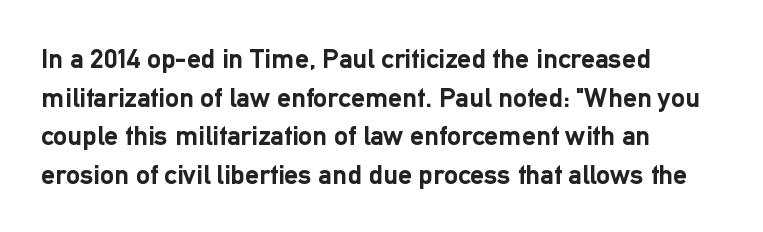
{"serif": "no", "italic": "no", "bold": "yes", "weight": "semibold", "width": "normal", "stroke_contrast": "low", "x_height": "medium", "monospaced": "no", "underline": "no", "align": "left", "line_spacing": "normal", "line_spacing_ratio": 1.38, "letter_spacing": "normal", "letter_spacing_em": 0.0, "glyph_px": 28}
